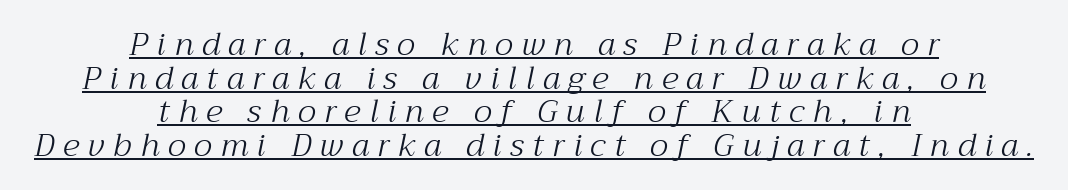
Proportional: the letters do not fall into vertical columns. Does a line run under the words? Yes, clearly. Leftover space on each line is divided equally before and after the words. Baseline-to-baseline distance is barely more than the letter height. A serif font was chosen for this passage.
